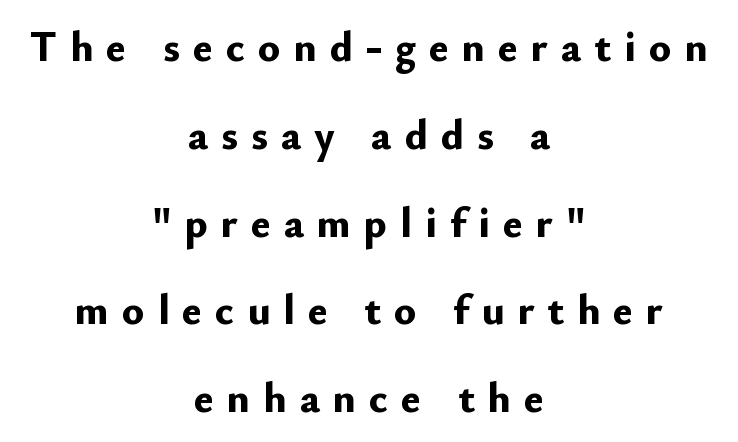
The image shows 42 px bold sans-serif type, upright; set centered, loose line spacing (2.09x), unusually wide letter spacing (+0.31 em), not underlined; low stroke contrast and a small x-height.
